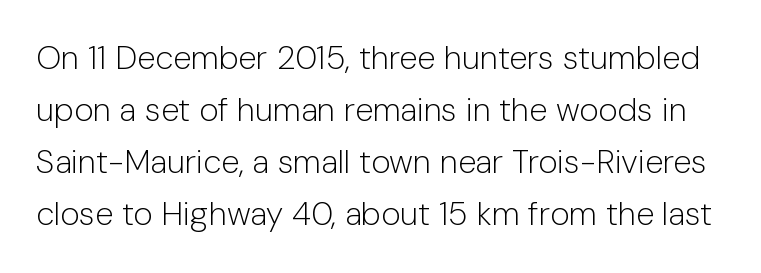
The image shows 33 px light sans-serif type, upright; set normal line spacing (1.58x), normal letter spacing, not underlined; low stroke contrast and a medium x-height.
